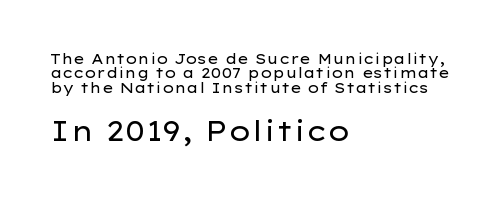
{"italic": "no", "bold": "no", "underline": "no", "align": "left", "line_spacing": "tight", "line_spacing_ratio": 1.02, "letter_spacing": "normal", "letter_spacing_em": 0.0, "larger_block": "second", "size_ratio": 1.93, "glyph_px": 27}
